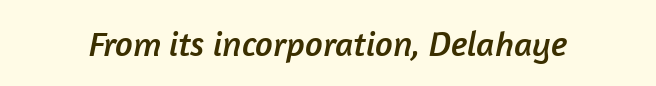
The letters advance in unequal steps, a hallmark of proportional type. Nobody drew a line under any word here. Glyph-to-glyph distance matches everyday printed text. The font family rendered here belongs to the sans-serif group.
